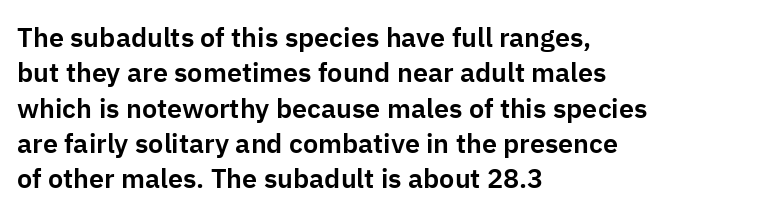
Q: Is the text italic (slanted)? A: No, it is upright.
Q: Is the text underlined? A: No.
Q: How is the paragraph aligned? A: Left-aligned.
Q: Is the spacing between letters normal or unusually wide? A: Normal.
Q: Is the spacing between lines tight, normal or loose? A: Normal.
